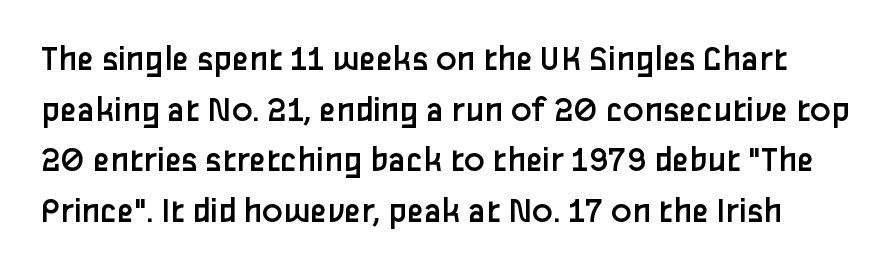
Q: Is the text bold? A: No.
Q: Is the text italic (slanted)? A: No, it is upright.
Q: Is the typeface a serif or a sans-serif typeface? A: Sans-serif.
Q: Is the text underlined? A: No.
Q: Is the spacing between letters normal or unusually wide? A: Normal.
Q: Is the spacing between lines tight, normal or loose? A: Normal.
Q: Width (condensed, normal, or wide)? A: Normal.
Q: Stroke contrast? A: Low.
Q: x-height? A: Medium.
Q: Monospaced? A: No.
